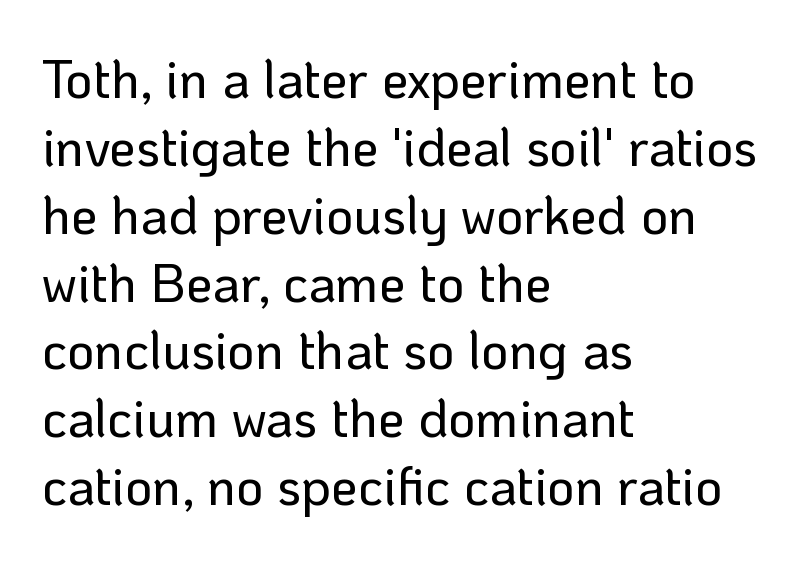
Q: Is the text italic (slanted)? A: No, it is upright.
Q: Is the typeface a serif or a sans-serif typeface? A: Sans-serif.
Q: Is the text underlined? A: No.
Q: How is the paragraph aligned? A: Left-aligned.
Q: Is the spacing between letters normal or unusually wide? A: Normal.
Q: Is the spacing between lines tight, normal or loose? A: Normal.
Q: Width (condensed, normal, or wide)? A: Normal.
Q: Stroke contrast? A: Low.
Q: x-height? A: Medium.
Q: Monospaced? A: No.
